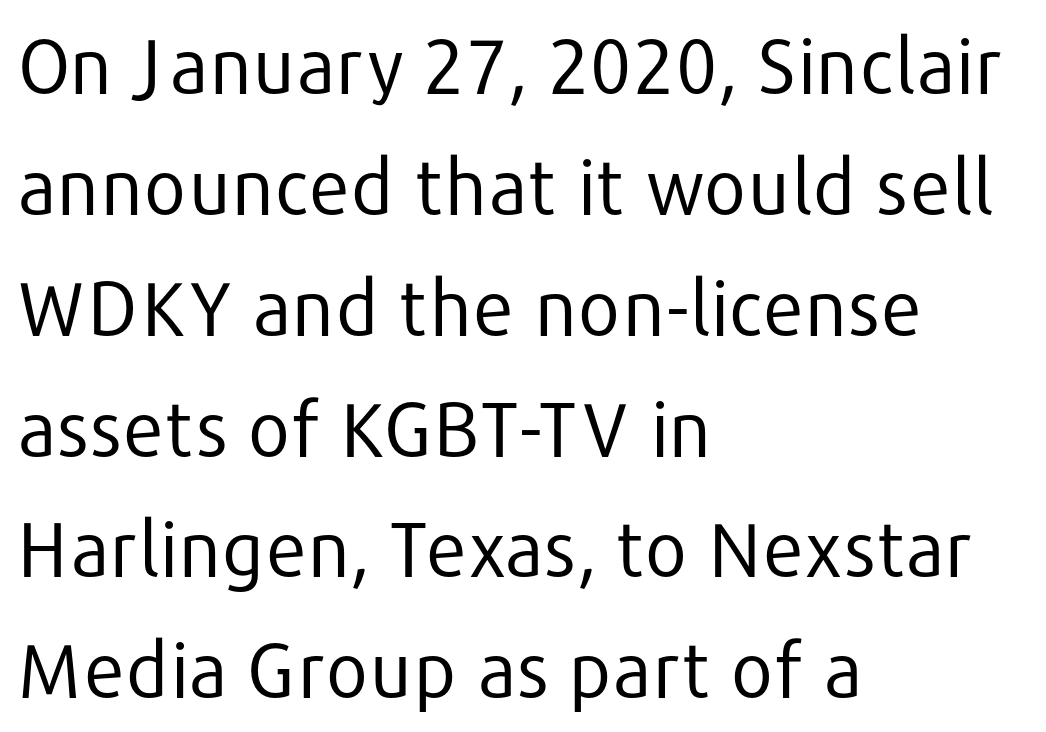
The image shows 76 px regular-weight sans-serif type, upright; set left-aligned, normal line spacing (1.59x), normal letter spacing, not underlined; low stroke contrast and a medium x-height.
